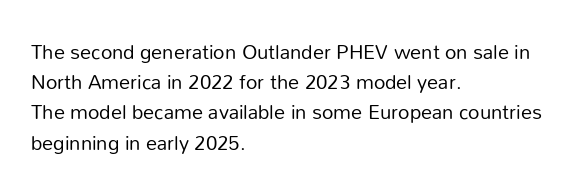
The image shows 20 px text type, upright; set left-aligned, normal line spacing (1.51x), normal letter spacing, not underlined.
